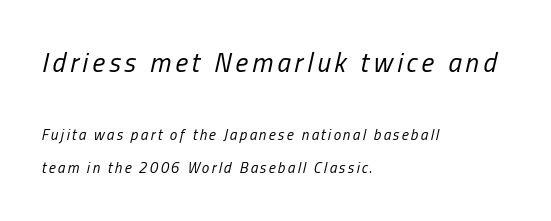
The image shows 27 px text type, italic (leaning right); set left-aligned, loose line spacing (2.23x), not underlined; the first (top) block is 1.8x larger.
